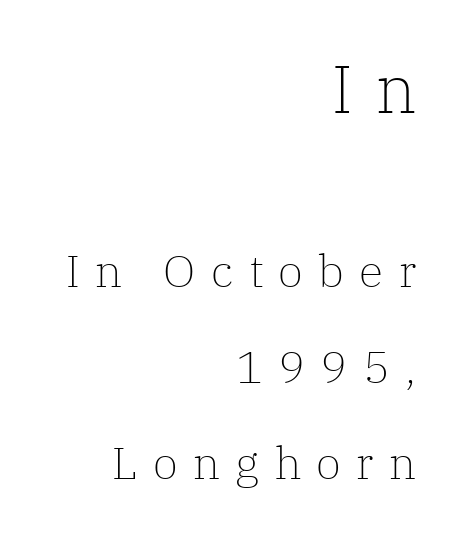
{"serif": "yes", "italic": "no", "bold": "no", "weight": "light", "width": "normal", "stroke_contrast": "low", "x_height": "medium", "monospaced": "no", "underline": "no", "align": "right", "line_spacing": "loose", "line_spacing_ratio": 2.13, "letter_spacing": "wide", "letter_spacing_em": 0.34, "larger_block": "first", "size_ratio": 1.49, "glyph_px": 67}
